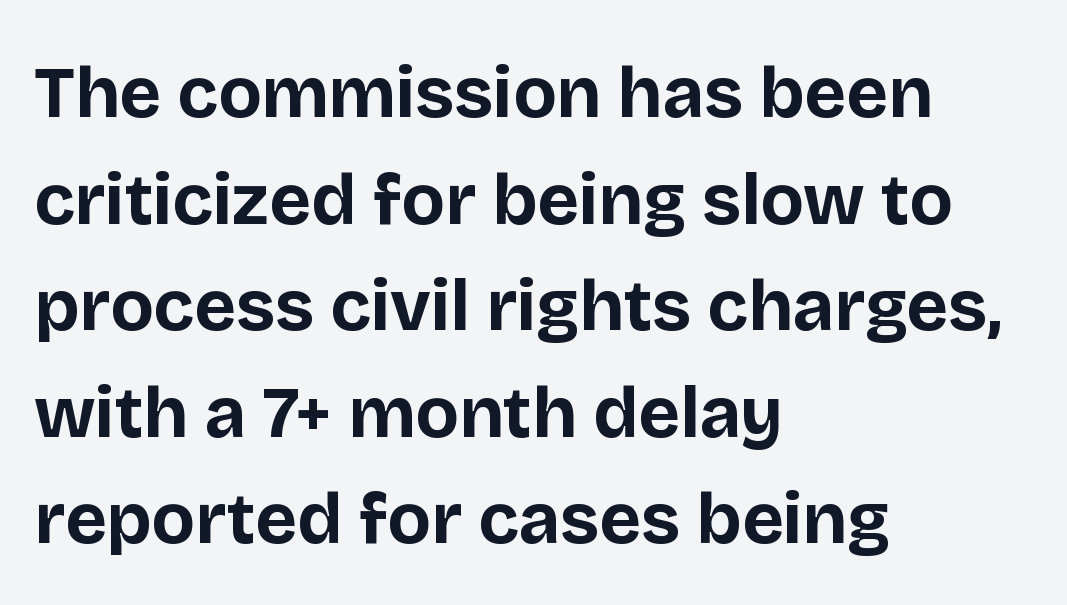
The image shows 72 px bold sans-serif type, upright; set left-aligned, normal line spacing (1.48x), normal letter spacing, not underlined; low stroke contrast and a large x-height.
